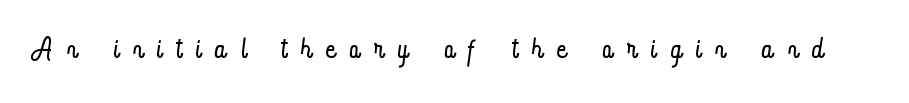
{"bold": "no", "weight": "light", "width": "condensed", "stroke_contrast": "low", "x_height": "small", "monospaced": "no", "underline": "no", "letter_spacing": "wide", "letter_spacing_em": 0.37, "glyph_px": 40}
